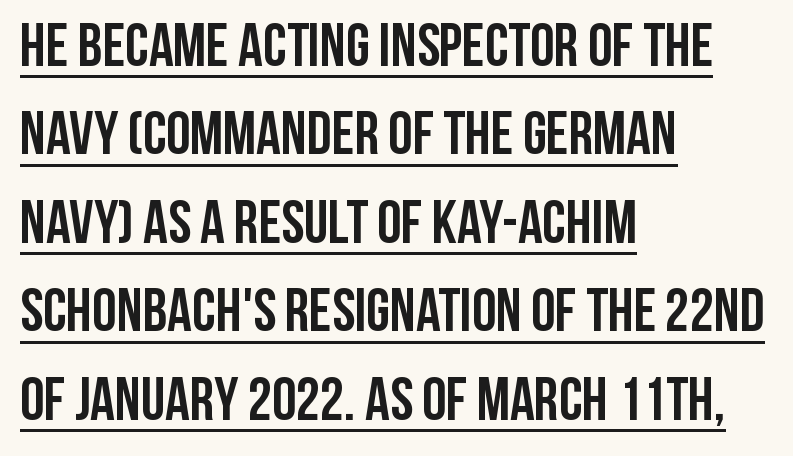
The image shows 61 px semibold, condensed sans-serif type, upright; set left-aligned, normal line spacing (1.45x), normal letter spacing, underlined; low stroke contrast and a large x-height.
